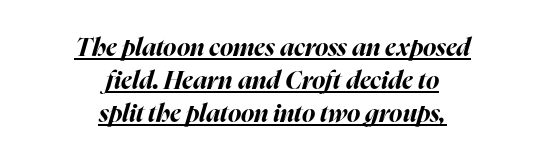
{"italic": "yes", "lean": "right", "slant_degrees": 16, "bold": "yes", "underline": "yes", "align": "center", "line_spacing": "normal", "line_spacing_ratio": 1.32, "letter_spacing": "normal", "letter_spacing_em": 0.0, "glyph_px": 25}
